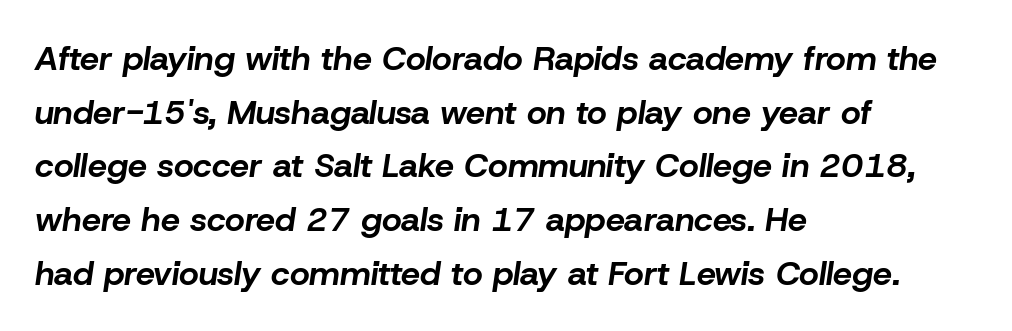
Inter-character spacing is left at the font's built-in metrics. The sample has been set heavy, in full bold. Visually the block forms a straight wall on the left and a jagged coastline on the right. Note the varied advance widths — an 'i' is clearly narrower than an 'm'. Rendered with sloped, italic letterforms. This sample keeps an unexceptional amount of space between lines.
